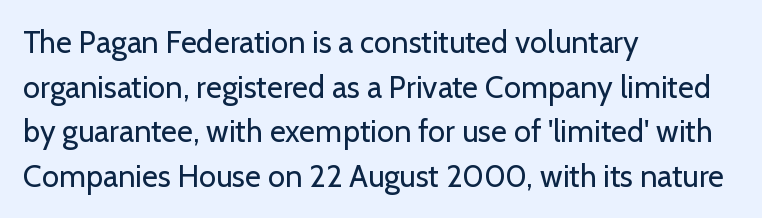
Q: Is the text bold? A: No.
Q: Is the text italic (slanted)? A: No, it is upright.
Q: Is the typeface a serif or a sans-serif typeface? A: Sans-serif.
Q: Is the text underlined? A: No.
Q: How is the paragraph aligned? A: Left-aligned.
Q: Is the spacing between letters normal or unusually wide? A: Normal.
Q: Is the spacing between lines tight, normal or loose? A: Normal.
Q: Width (condensed, normal, or wide)? A: Normal.
Q: Stroke contrast? A: Low.
Q: x-height? A: Medium.
Q: Monospaced? A: No.
